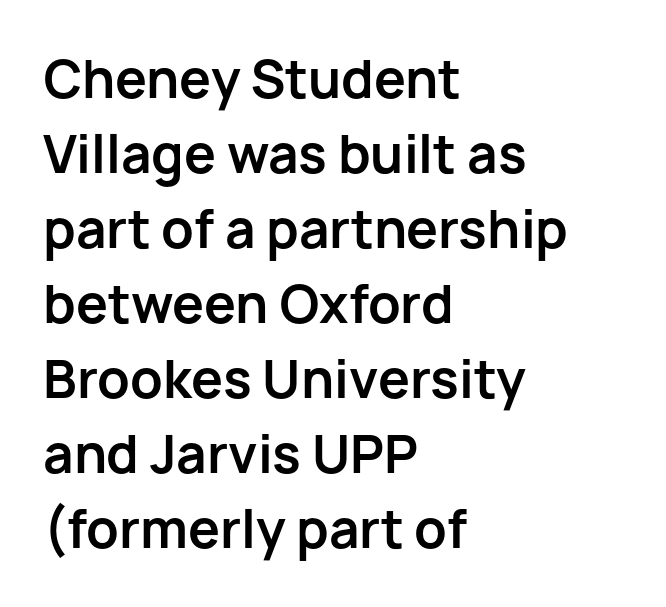
The image shows 51 px bold sans-serif type, upright; set left-aligned, normal line spacing (1.47x), normal letter spacing, not underlined; low stroke contrast and a medium x-height.
